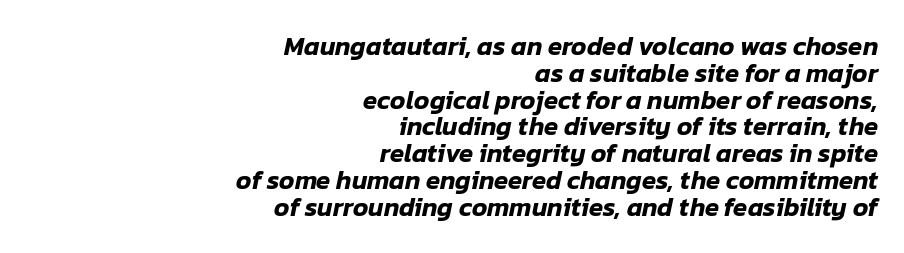
These lines were composed using italics. Standard letterfit; no display-style spreading of the glyphs. Underline: absent. Line endings align vertically; line beginnings do not. A typesetter would call this leading minimal, almost set solid.
